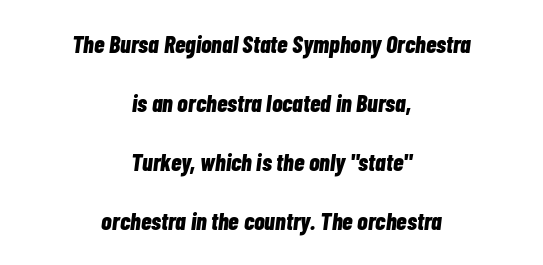
Q: Is the text bold? A: Yes.
Q: Is the text italic (slanted)? A: Yes, it leans right by about 7 degrees.
Q: Is the text underlined? A: No.
Q: How is the paragraph aligned? A: Centered.
Q: Is the spacing between letters normal or unusually wide? A: Normal.
Q: Is the spacing between lines tight, normal or loose? A: Loose.
